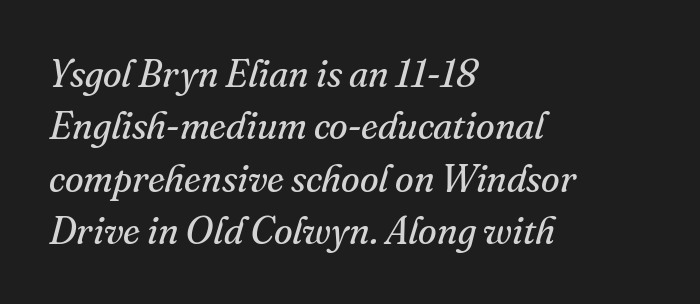
Q: Is the text bold? A: No.
Q: Is the text italic (slanted)? A: Yes, it leans right by about 16 degrees.
Q: Is the typeface a serif or a sans-serif typeface? A: Serif.
Q: Is the text underlined? A: No.
Q: How is the paragraph aligned? A: Left-aligned.
Q: Is the spacing between letters normal or unusually wide? A: Normal.
Q: Is the spacing between lines tight, normal or loose? A: Normal.
Q: Width (condensed, normal, or wide)? A: Normal.
Q: Stroke contrast? A: Medium.
Q: x-height? A: Small.
Q: Monospaced? A: No.
